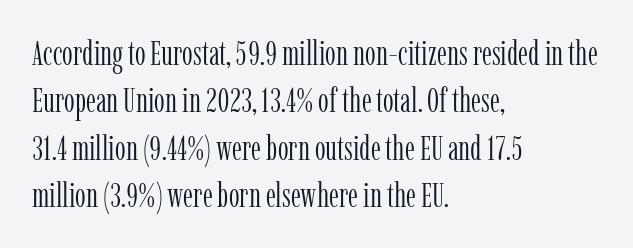
Q: Is the text bold? A: No.
Q: Is the text italic (slanted)? A: No, it is upright.
Q: Is the typeface a serif or a sans-serif typeface? A: Serif.
Q: Is the text underlined? A: No.
Q: How is the paragraph aligned? A: Left-aligned.
Q: Is the spacing between letters normal or unusually wide? A: Normal.
Q: Is the spacing between lines tight, normal or loose? A: Normal.
Q: Width (condensed, normal, or wide)? A: Condensed.
Q: Stroke contrast? A: Low.
Q: x-height? A: Medium.
Q: Monospaced? A: No.
